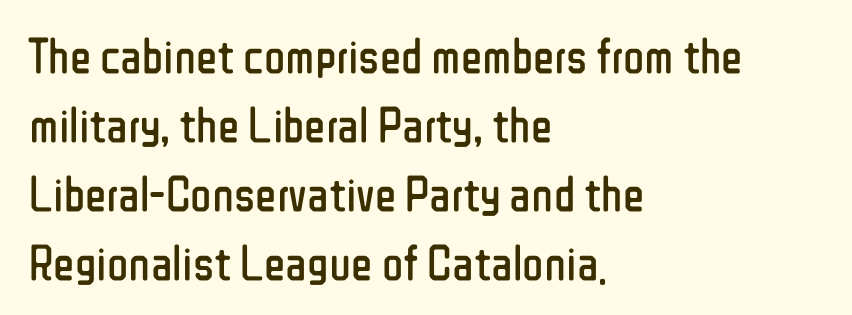
Q: Is the text bold? A: No.
Q: Is the text italic (slanted)? A: No, it is upright.
Q: Is the typeface a serif or a sans-serif typeface? A: Sans-serif.
Q: Is the text underlined? A: No.
Q: How is the paragraph aligned? A: Left-aligned.
Q: Is the spacing between letters normal or unusually wide? A: Normal.
Q: Is the spacing between lines tight, normal or loose? A: Normal.
Q: Width (condensed, normal, or wide)? A: Condensed.
Q: Stroke contrast? A: Low.
Q: x-height? A: Medium.
Q: Monospaced? A: No.
